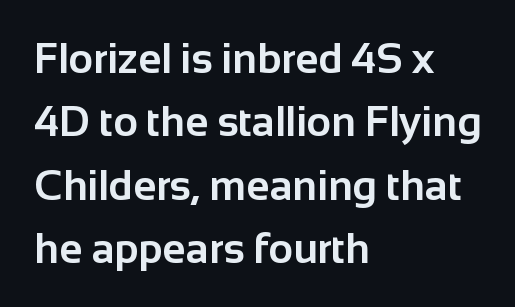
{"serif": "no", "italic": "no", "bold": "yes", "weight": "bold", "width": "normal", "stroke_contrast": "low", "x_height": "medium", "monospaced": "no", "underline": "no", "align": "left", "line_spacing": "normal", "line_spacing_ratio": 1.51, "letter_spacing": "normal", "letter_spacing_em": 0.0, "glyph_px": 42}
